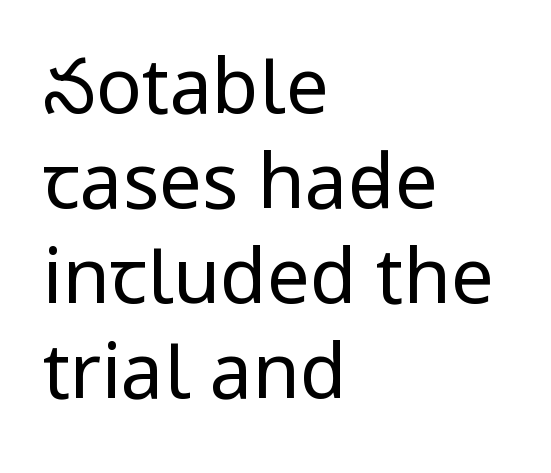
Q: Is the text bold? A: No.
Q: Is the text italic (slanted)? A: No, it is upright.
Q: Is the typeface a serif or a sans-serif typeface? A: Sans-serif.
Q: Is the text underlined? A: No.
Q: How is the paragraph aligned? A: Left-aligned.
Q: Is the spacing between letters normal or unusually wide? A: Normal.
Q: Is the spacing between lines tight, normal or loose? A: Normal.
Q: Width (condensed, normal, or wide)? A: Condensed.
Q: Stroke contrast? A: Low.
